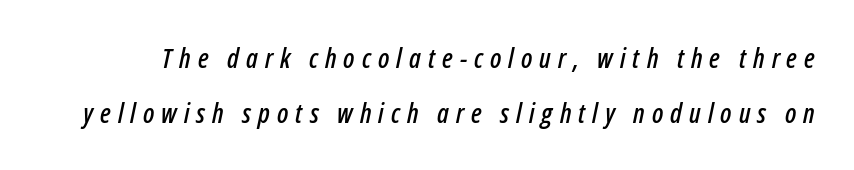
Q: Is the text italic (slanted)? A: Yes, it leans right by about 12 degrees.
Q: Is the text underlined? A: No.
Q: Is the spacing between letters normal or unusually wide? A: Unusually wide.
Q: Is the spacing between lines tight, normal or loose? A: Loose.
